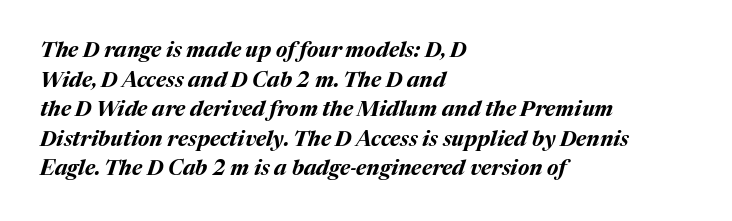
Type without underlining. Slant detected: the letters are inclined. Typographic density is high because the face is bold. Line spacing here is normal. The rag falls on the right side of this text block.
